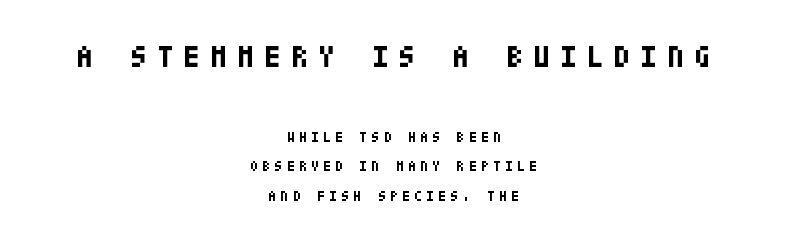
{"serif": "no", "italic": "no", "bold": "yes", "weight": "bold", "width": "condensed", "stroke_contrast": "low", "x_height": "large", "underline": "no", "align": "center", "line_spacing": "loose", "line_spacing_ratio": 2.1, "letter_spacing": "wide", "letter_spacing_em": 0.32, "larger_block": "first", "size_ratio": 2.21, "glyph_px": 31}
